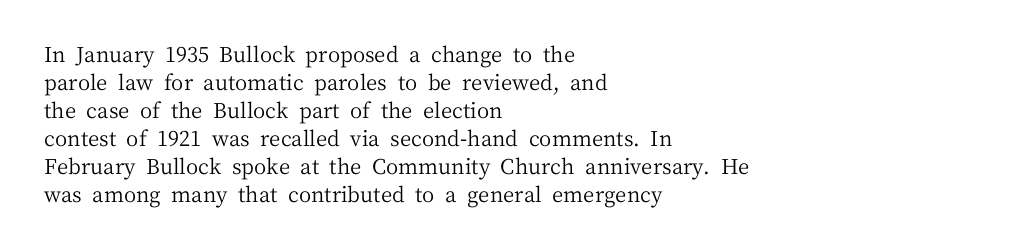
{"italic": "no", "bold": "no", "underline": "no", "align": "left", "line_spacing": "normal", "line_spacing_ratio": 1.33, "letter_spacing": "normal", "letter_spacing_em": 0.0, "glyph_px": 21}
